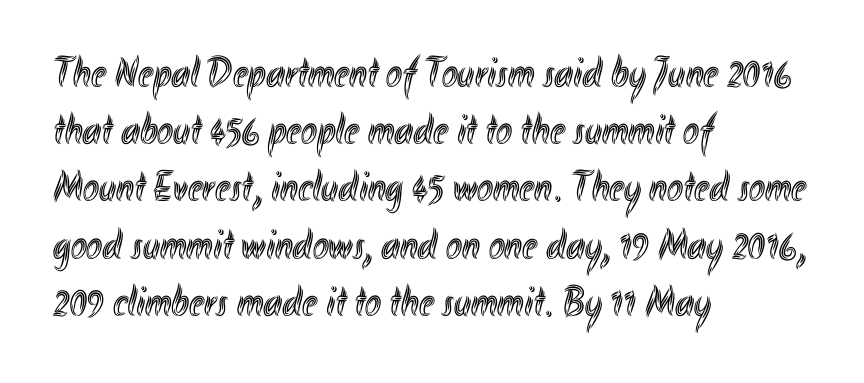
Q: Is the text italic (slanted)? A: Yes.
Q: Is the text underlined? A: No.
Q: How is the paragraph aligned? A: Left-aligned.
Q: Is the spacing between letters normal or unusually wide? A: Normal.
Q: Is the spacing between lines tight, normal or loose? A: Normal.
Q: Width (condensed, normal, or wide)? A: Condensed.
Q: x-height? A: Small.
Q: Monospaced? A: No.
